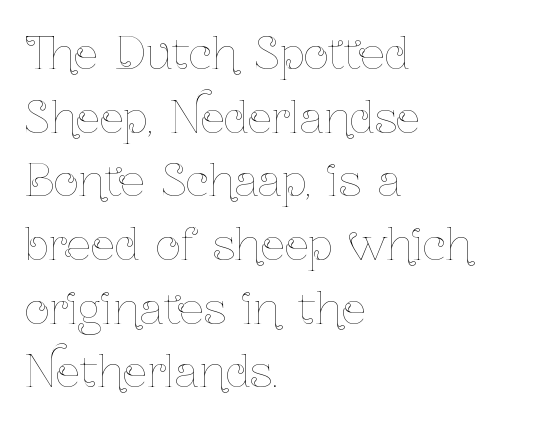
Does the lettering tilt? It doesn't — this is upright. Nothing heavy about these letters — not bold at all. Compared with typical body copy, the letter spacing here is the same. The text block is weighted toward the left margin, trailing off unevenly rightward. Reading down the column, the eye jumps a familiar distance to each next line. The space directly below the letters is spotless.
